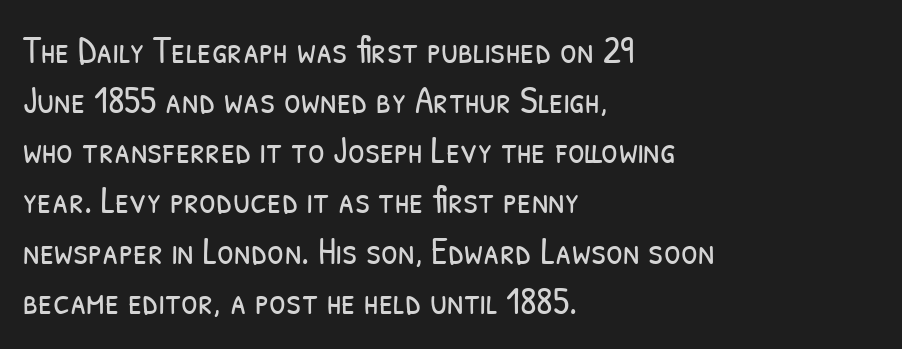
Q: Is the text bold? A: No.
Q: Is the typeface a serif or a sans-serif typeface? A: Sans-serif.
Q: Is the text underlined? A: No.
Q: How is the paragraph aligned? A: Left-aligned.
Q: Is the spacing between letters normal or unusually wide? A: Normal.
Q: Is the spacing between lines tight, normal or loose? A: Normal.
Q: Width (condensed, normal, or wide)? A: Condensed.
Q: Stroke contrast? A: Low.
Q: x-height? A: Medium.
Q: Monospaced? A: No.
